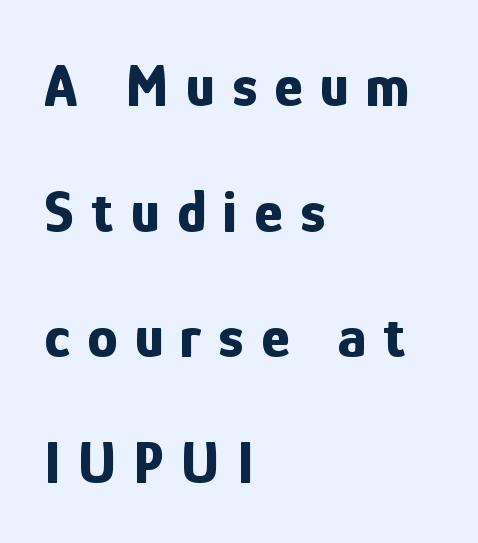
{"serif": "no", "italic": "no", "bold": "yes", "weight": "bold", "width": "condensed", "stroke_contrast": "low", "x_height": "medium", "monospaced": "no", "underline": "no", "align": "left", "line_spacing": "loose", "line_spacing_ratio": 2.06, "letter_spacing": "wide", "letter_spacing_em": 0.28, "glyph_px": 61}
